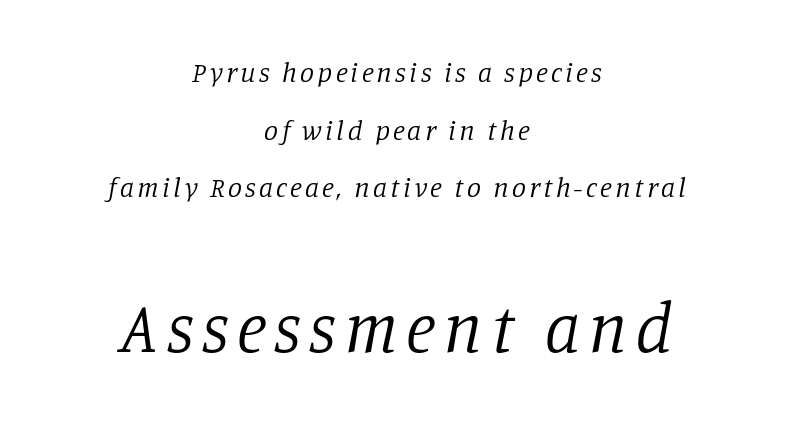
Centered paragraph, ragged on both sides. The letters advance in unequal steps, a hallmark of proportional type. The type family on display is of the serif kind. The letterforms sit at book weight or below. Honestly, there is no underline to notice here at all. Caption: upper text group reduced, lower text group enlarged.
